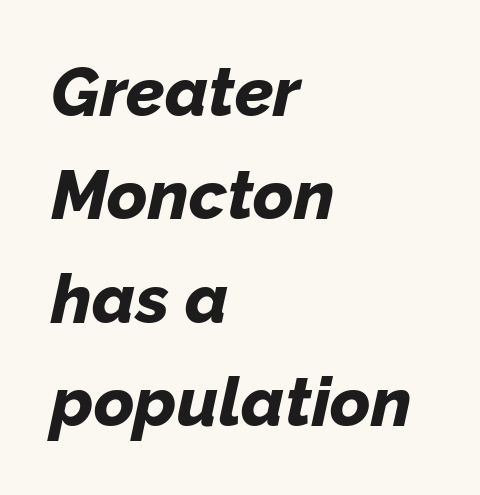
The image shows 69 px bold type, italic (leaning right); set left-aligned, normal line spacing (1.5x), normal letter spacing, not underlined; low stroke contrast and a medium x-height.
